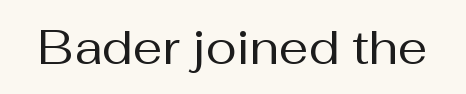
{"serif": "no", "italic": "no", "bold": "no", "weight": "regular", "width": "normal", "stroke_contrast": "medium", "x_height": "medium", "monospaced": "no", "underline": "no", "letter_spacing": "normal", "letter_spacing_em": 0.0, "glyph_px": 47}
